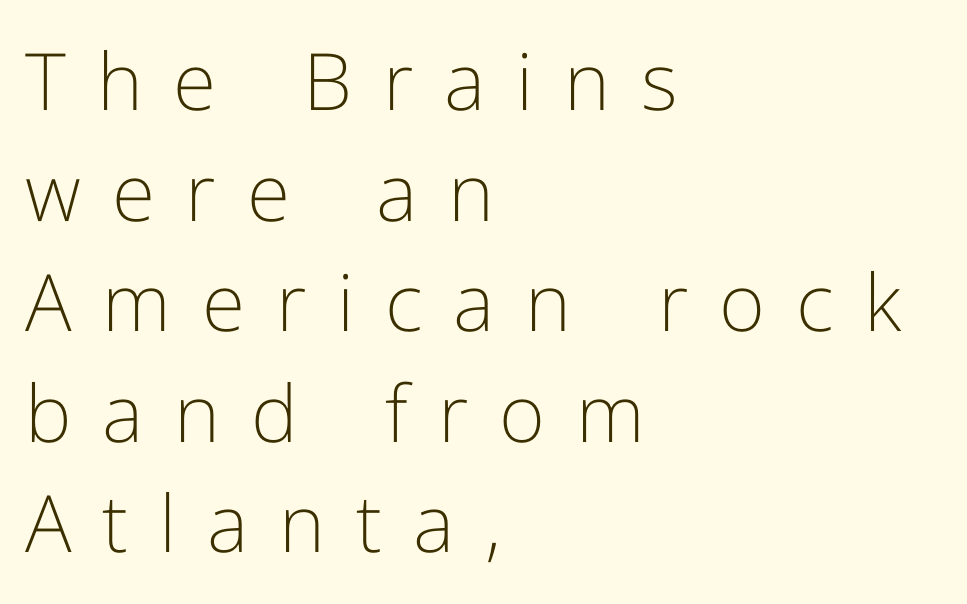
The image shows 79 px light sans-serif type, upright; set left-aligned, normal line spacing (1.4x), unusually wide letter spacing (+0.39 em), not underlined; low stroke contrast and a medium x-height.
